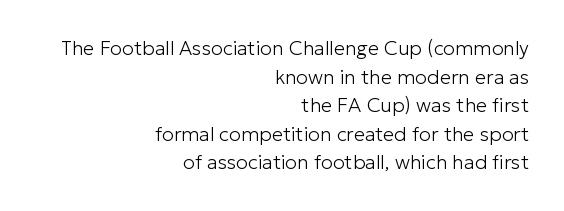
Q: Is the text bold? A: No.
Q: Is the text italic (slanted)? A: No, it is upright.
Q: Is the text underlined? A: No.
Q: How is the paragraph aligned? A: Right-aligned.
Q: Is the spacing between letters normal or unusually wide? A: Normal.
Q: Is the spacing between lines tight, normal or loose? A: Normal.
